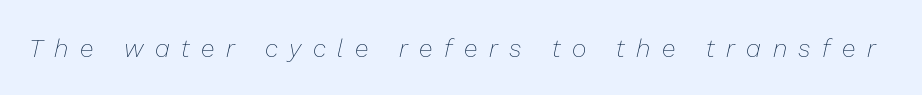
The image shows 25 px text type, italic (leaning right); set unusually wide letter spacing (+0.46 em), not underlined.
